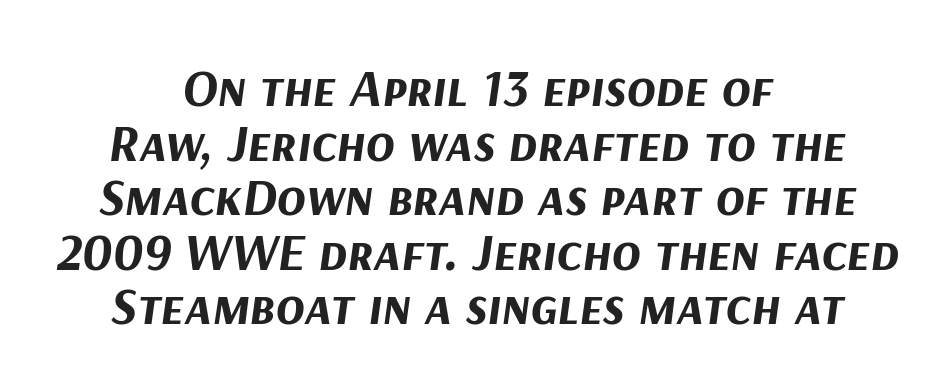
Vertically, the passage feels compressed, each row crowding the next. Proportional: the letters do not fall into vertical columns. Underline: absent. Both edges are ragged and mirror each other, which tells us the setting is centered. Looking at the ascenders, they clearly lean.
